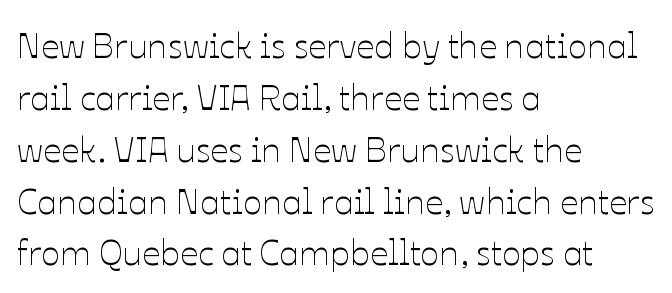
{"italic": "no", "bold": "no", "weight": "thin", "width": "normal", "stroke_contrast": "low", "x_height": "medium", "monospaced": "no", "underline": "no", "align": "left", "line_spacing": "normal", "line_spacing_ratio": 1.44, "letter_spacing": "normal", "letter_spacing_em": 0.0, "glyph_px": 36}
